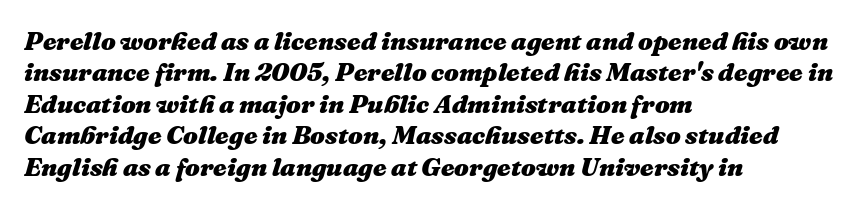
{"italic": "yes", "lean": "right", "slant_degrees": 16, "bold": "yes", "underline": "no", "align": "left", "line_spacing_ratio": 1.21, "letter_spacing": "normal", "letter_spacing_em": 0.0, "glyph_px": 26}
